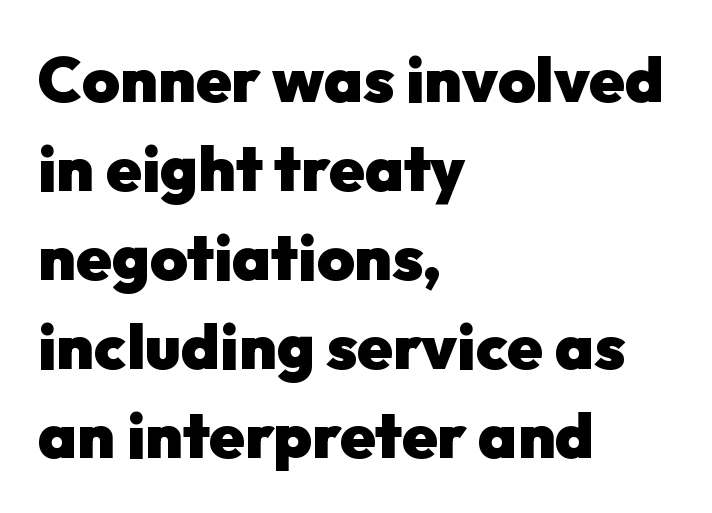
Q: Is the text bold? A: Yes.
Q: Is the text italic (slanted)? A: No, it is upright.
Q: Is the typeface a serif or a sans-serif typeface? A: Sans-serif.
Q: Is the text underlined? A: No.
Q: How is the paragraph aligned? A: Left-aligned.
Q: Is the spacing between letters normal or unusually wide? A: Normal.
Q: Is the spacing between lines tight, normal or loose? A: Normal.
Q: Width (condensed, normal, or wide)? A: Normal.
Q: Stroke contrast? A: Low.
Q: x-height? A: Medium.
Q: Monospaced? A: No.
